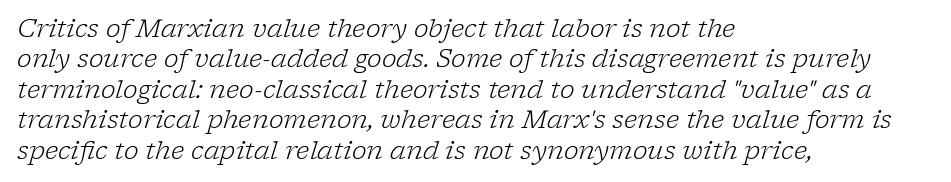
{"italic": "yes", "lean": "right", "slant_degrees": 17, "bold": "no", "underline": "no", "align": "left", "line_spacing_ratio": 1.22, "letter_spacing": "normal", "letter_spacing_em": 0.0, "glyph_px": 25}
